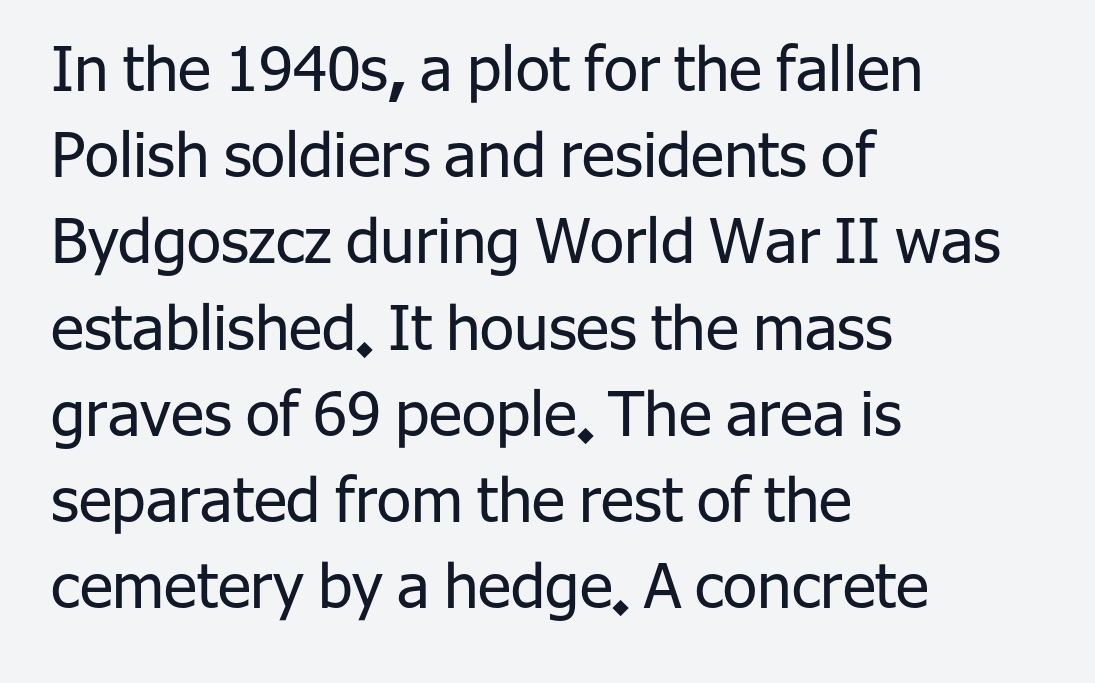
The image shows 62 px regular-weight sans-serif type, upright; set left-aligned, normal line spacing (1.39x), normal letter spacing, not underlined; low stroke contrast and a medium x-height.
